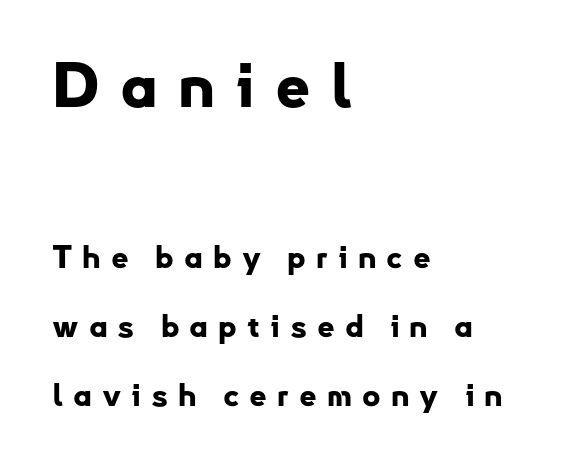
Short note: letters widely spaced. What weight is shown? A full bold with thick strokes. You can tell from the bare stems that sans-serif type was used. Posture: upright roman. These lines stack with their left ends in a neat column.
